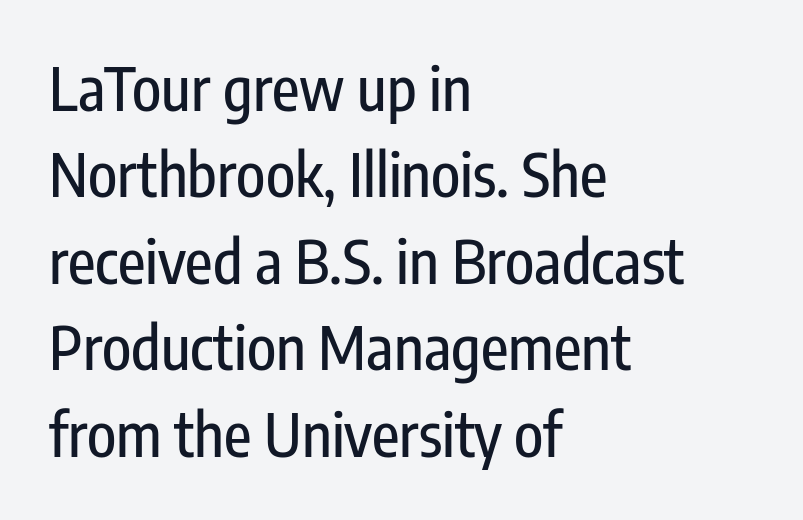
The letters carry no serifs — their stems end cleanly without finishing strokes. Line spacing here is normal. Designer's note — italics off, roman on. This sample is left-justified, so line endings fall wherever the words run out. The face used here is rendered with its standard letterfit. Descender tails drop into unmarked territory.
